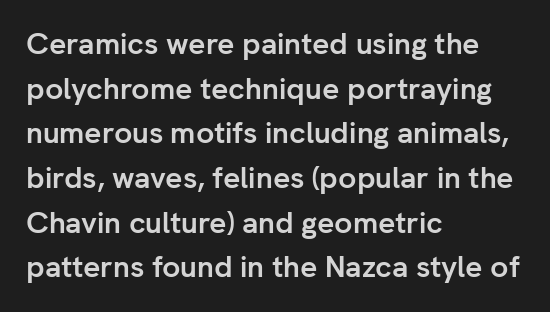
The letters advance in unequal steps, a hallmark of proportional type. One-word summary of the alignment: left. Regarding serifs, this sample does without them. This is the regular roman posture of the typeface. The glyphs have the mass of a bold cut. Students, observe: this is what conventionally led text looks like.
